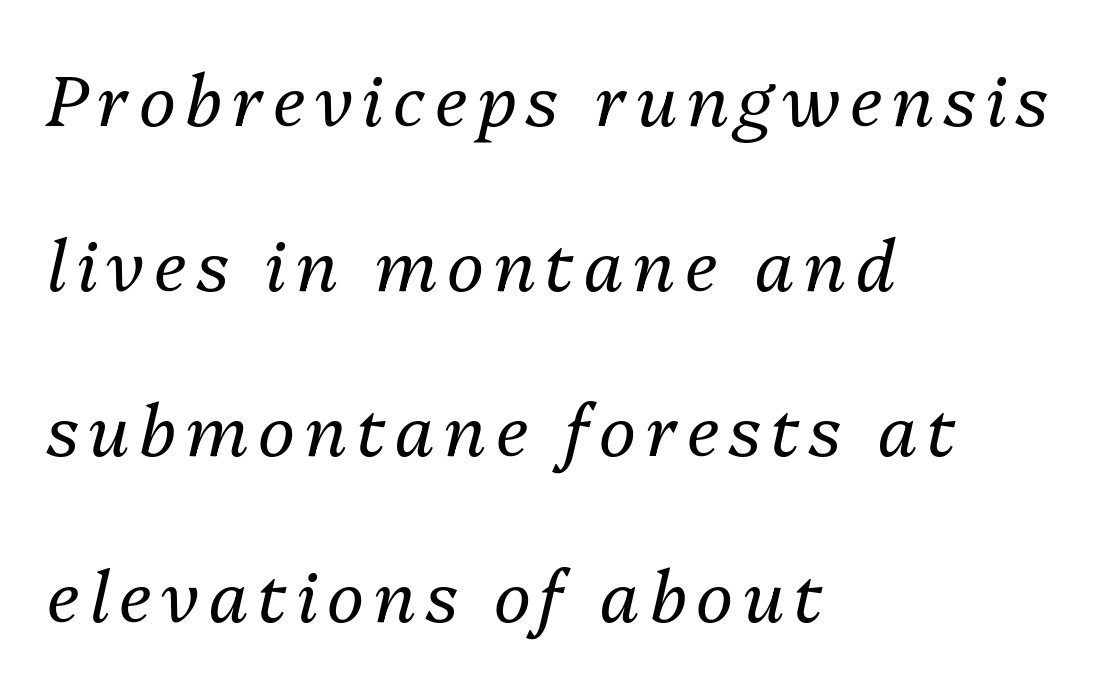
Any mark beneath the type? The region is blank. Stems and bowls with no extra thickness — not bold. This sample has the flowing, uneven cadence of proportional lettering. These lines are set flush left with a ragged right edge. The passage shown leans; its letterforms are oblique. Reading down the column, the eye jumps a long way to each next line.
